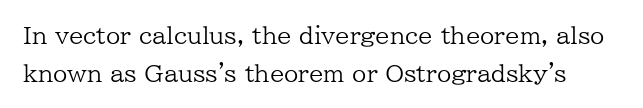
Weight: regular or lighter. Line spacing here is normal. The type is set solid horizontally, with unmodified tracking. The space beneath each line is pristine and unruled. The lettering stays uniformly vertical, giving the passage a roman look.
